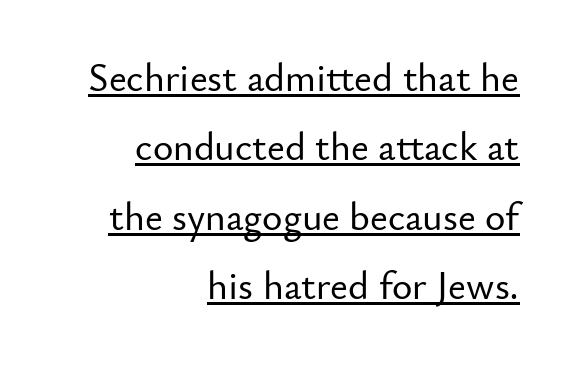
Q: Is the text italic (slanted)? A: No, it is upright.
Q: Is the typeface a serif or a sans-serif typeface? A: Sans-serif.
Q: Is the text underlined? A: Yes.
Q: How is the paragraph aligned? A: Right-aligned.
Q: Is the spacing between letters normal or unusually wide? A: Normal.
Q: Width (condensed, normal, or wide)? A: Normal.
Q: Stroke contrast? A: Low.
Q: x-height? A: Small.
Q: Monospaced? A: No.
